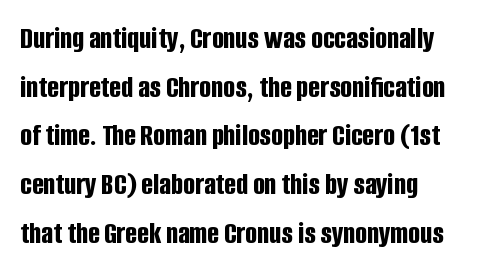
The image shows 31 px bold, condensed sans-serif type, upright; set normal line spacing (1.57x), normal letter spacing, not underlined; low stroke contrast and a large x-height.
